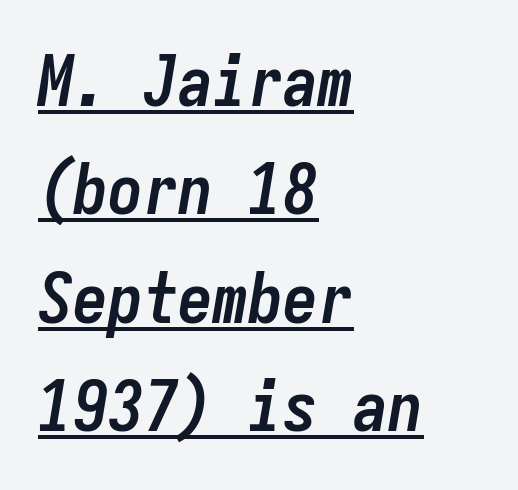
Q: Is the text bold? A: Yes.
Q: Is the text italic (slanted)? A: Yes, it leans right by about 9 degrees.
Q: Is the text underlined? A: Yes.
Q: How is the paragraph aligned? A: Left-aligned.
Q: Is the spacing between letters normal or unusually wide? A: Normal.
Q: Is the spacing between lines tight, normal or loose? A: Normal.
Q: Width (condensed, normal, or wide)? A: Condensed.
Q: Stroke contrast? A: Low.
Q: x-height? A: Medium.
Q: Monospaced? A: Yes.
